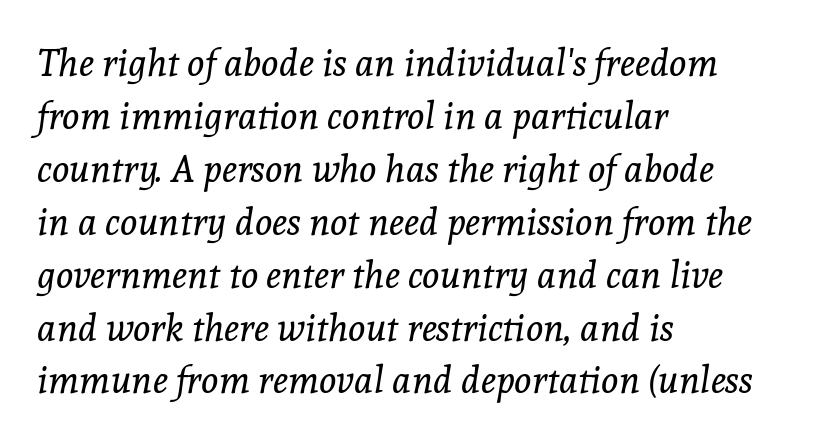
{"serif": "yes", "italic": "yes", "lean": "right", "slant_degrees": 8, "bold": "no", "weight": "regular", "width": "normal", "x_height": "medium", "monospaced": "no", "underline": "no", "align": "left", "line_spacing": "normal", "line_spacing_ratio": 1.43, "letter_spacing": "normal", "letter_spacing_em": 0.0, "glyph_px": 37}
